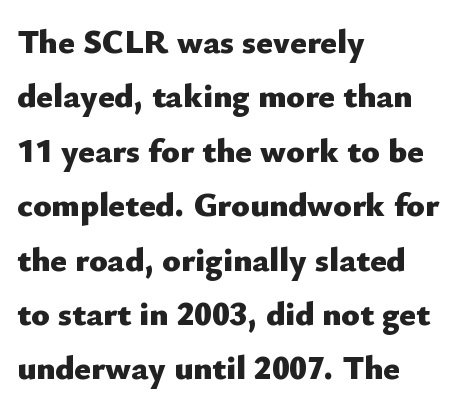
The image shows 34 px heavy sans-serif type, upright; set left-aligned, normal line spacing (1.6x), normal letter spacing, not underlined; low stroke contrast and a small x-height.
